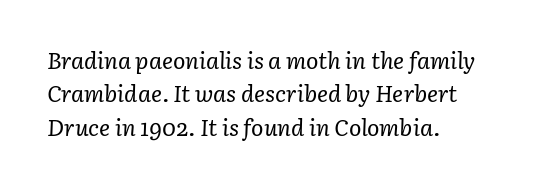
{"italic": "yes", "lean": "right", "slant_degrees": 3, "bold": "no", "underline": "no", "align": "left", "line_spacing": "normal", "line_spacing_ratio": 1.45, "letter_spacing": "normal", "letter_spacing_em": 0.0, "glyph_px": 23}
